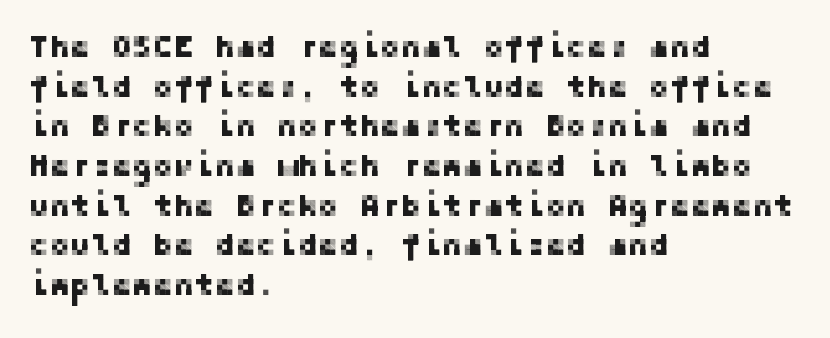
In terms of letterspacing, this is plain default setting. This rendering features lettering with no underline. Caption: multi-line text, flush left, ragged right. Nope, no serifs anywhere on these letters. The block of text has a typical density, with ordinary space between rows.
